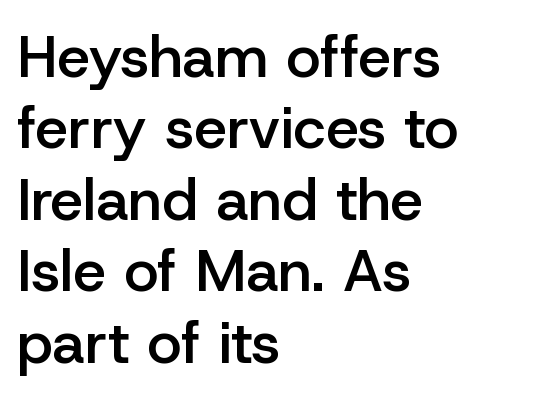
{"serif": "no", "italic": "no", "bold": "semi", "weight": "semibold", "width": "normal", "stroke_contrast": "low", "x_height": "medium", "monospaced": "no", "underline": "no", "align": "left", "line_spacing_ratio": 1.21, "letter_spacing": "normal", "letter_spacing_em": 0.0, "glyph_px": 59}
